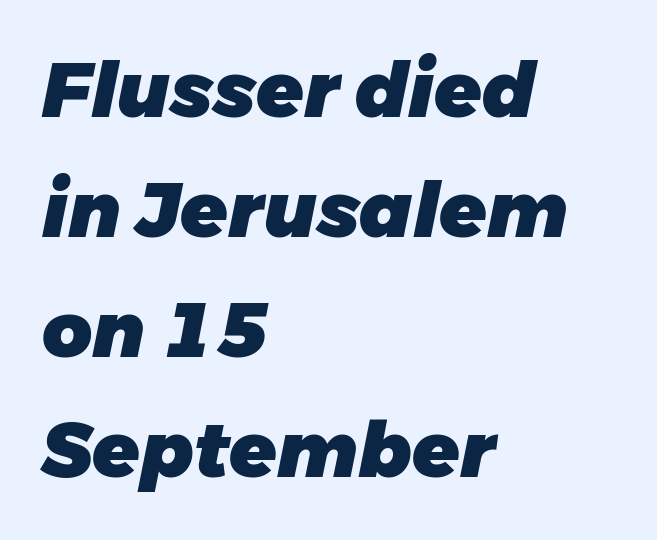
Has an underline been added? It has not. The tracking reads as untouched default to a designer's eye. The rows are spaced the way most documents space them. The sample has been set heavy, in full bold. Here the designer chose a conventional face with non-uniform glyph widths.
